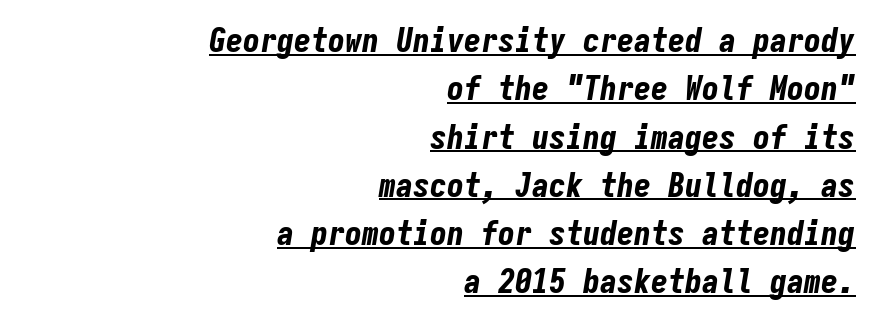
Q: Is the text bold? A: Yes.
Q: Is the text italic (slanted)? A: Yes, it leans right by about 9 degrees.
Q: Is the text underlined? A: Yes.
Q: How is the paragraph aligned? A: Right-aligned.
Q: Is the spacing between letters normal or unusually wide? A: Normal.
Q: Is the spacing between lines tight, normal or loose? A: Normal.
Q: Width (condensed, normal, or wide)? A: Condensed.
Q: Stroke contrast? A: Low.
Q: x-height? A: Medium.
Q: Monospaced? A: Yes.
